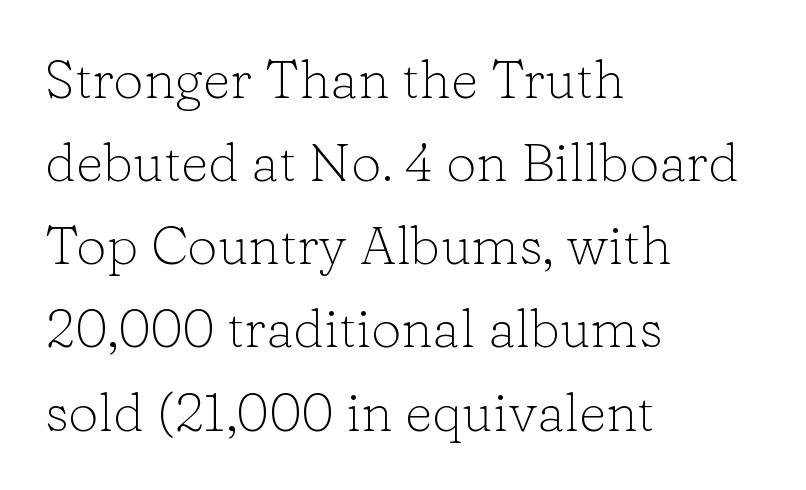
Bold? No — there's no thickening of the strokes. The face used here is proportionally spaced, like ordinary book or web type. A classic flush-left, rag-right setting is used for this passage. Characters follow at the spacing the type designer built in. Regarding leading, the lines here are spaced in the standard way. Check the space under the baseline: it is left empty.
